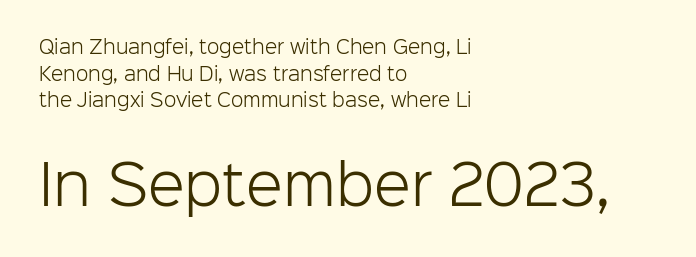
Q: Is the text bold? A: No.
Q: Is the text italic (slanted)? A: No, it is upright.
Q: Is the typeface a serif or a sans-serif typeface? A: Sans-serif.
Q: Is the text underlined? A: No.
Q: How is the paragraph aligned? A: Left-aligned.
Q: Is the spacing between letters normal or unusually wide? A: Normal.
Q: Is the spacing between lines tight, normal or loose? A: Normal.
Q: Which block of text is set in a larger size, the first (top) or the second (bottom)? A: The second (bottom) one.
Q: Width (condensed, normal, or wide)? A: Normal.
Q: Stroke contrast? A: Low.
Q: x-height? A: Medium.
Q: Monospaced? A: No.
